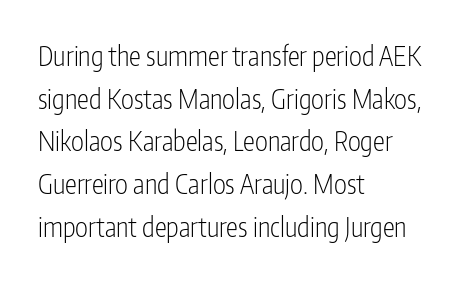
The image shows 27 px text type, upright; set left-aligned, normal line spacing (1.58x), normal letter spacing, not underlined.
